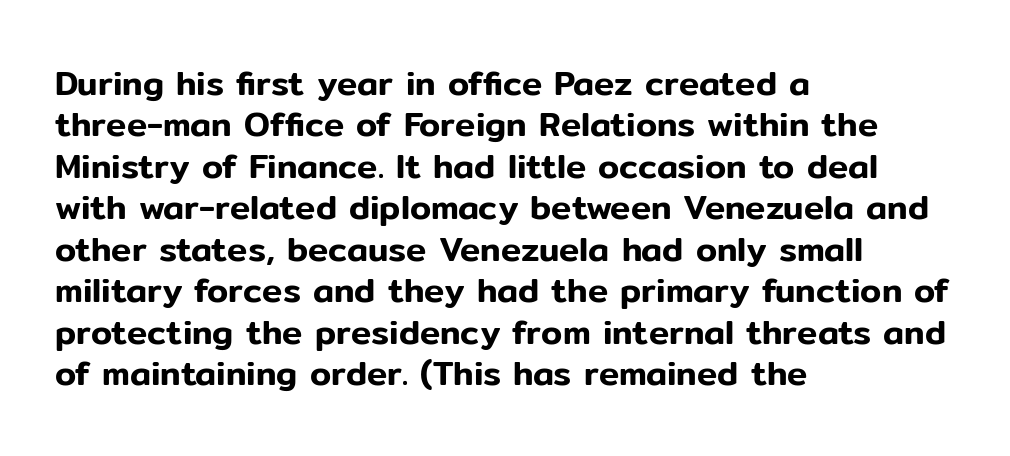
The letters stand upright; this is a roman face. What kind of face is this? One without serifs — a sans. These lines are rendered in a variable-pitch font. The strip under each line holds only bare page. Is the letter spacing exaggerated? No — it looks like the ordinary default.
